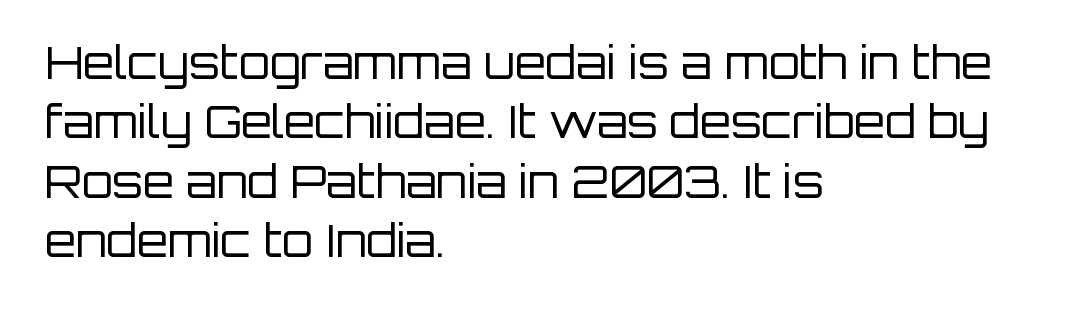
{"serif": "no", "italic": "no", "bold": "no", "weight": "regular", "width": "normal", "stroke_contrast": "low", "x_height": "large", "monospaced": "no", "underline": "no", "align": "left", "line_spacing": "normal", "line_spacing_ratio": 1.32, "letter_spacing": "normal", "letter_spacing_em": 0.0, "glyph_px": 45}
